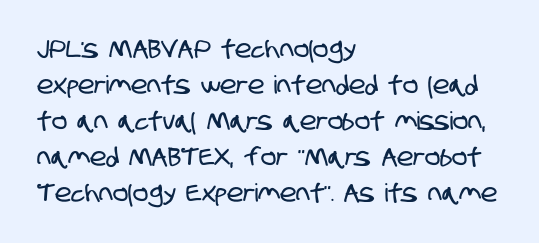
Q: Is the text underlined? A: No.
Q: How is the paragraph aligned? A: Left-aligned.
Q: Is the spacing between letters normal or unusually wide? A: Normal.
Q: Is the spacing between lines tight, normal or loose? A: Normal.
